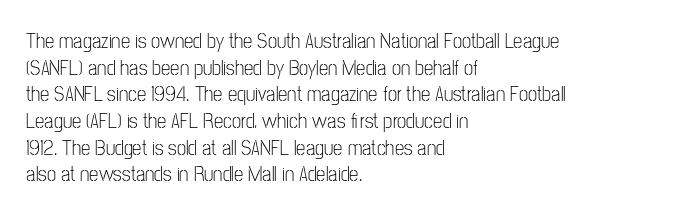
Q: Is the text bold? A: No.
Q: Is the text italic (slanted)? A: No, it is upright.
Q: Is the text underlined? A: No.
Q: How is the paragraph aligned? A: Left-aligned.
Q: Is the spacing between letters normal or unusually wide? A: Normal.
Q: Is the spacing between lines tight, normal or loose? A: Normal.
